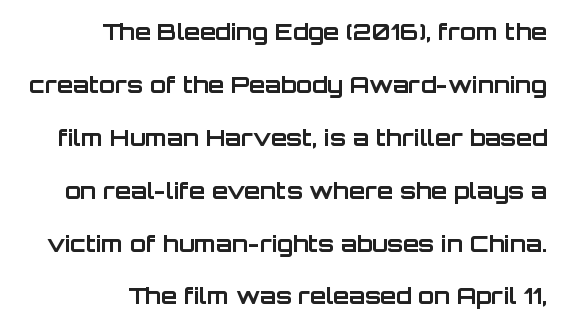
The image shows 23 px bold type, upright; set right-aligned, loose line spacing (2.3x), normal letter spacing, not underlined.
